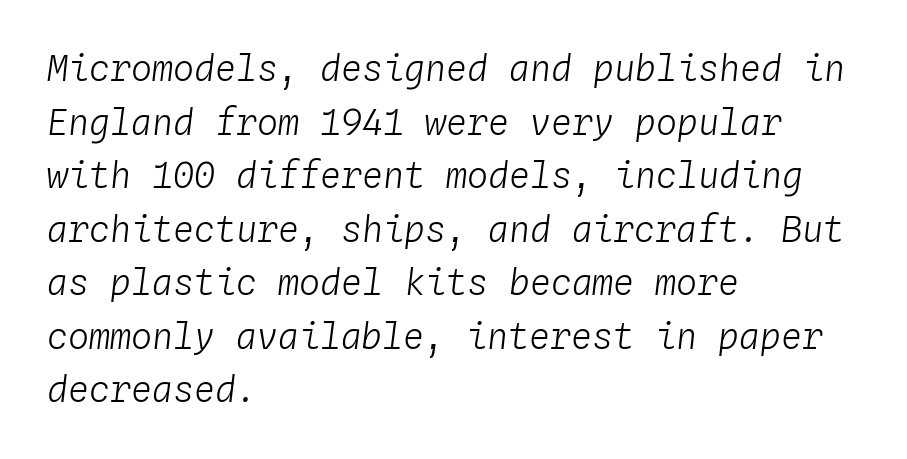
The characters are drawn with everyday or finer stroke widths. The words here are not underlined. Evenly set lines give the paragraph a standard silhouette. The paragraph shown leans on its left margin. The font's italic variant was chosen for this text. The letters sit at their default tracking, neither squeezed nor spread.
